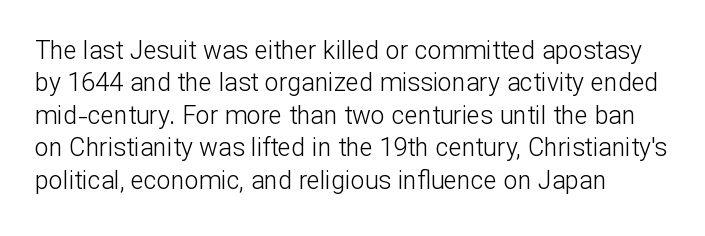
The words here are not underlined. Whoever set this chose a conventional vertical rhythm. Honestly, the letter spacing is just normal — you wouldn't notice it. Tall strokes in this sample are plumb rather than angled. Compared with a centered layout, this one pins lines to the left instead. The weight tops out at a normal text grade.
